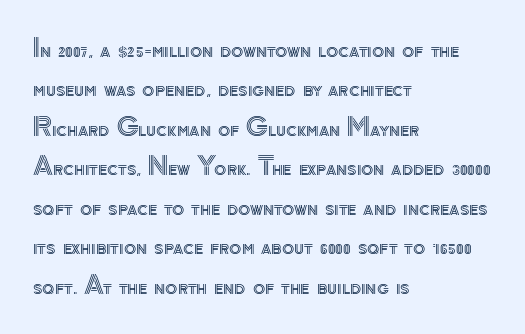
Q: Is the text italic (slanted)? A: No, it is upright.
Q: Is the text underlined? A: No.
Q: How is the paragraph aligned? A: Left-aligned.
Q: Is the spacing between letters normal or unusually wide? A: Normal.
Q: Is the spacing between lines tight, normal or loose? A: Normal.
